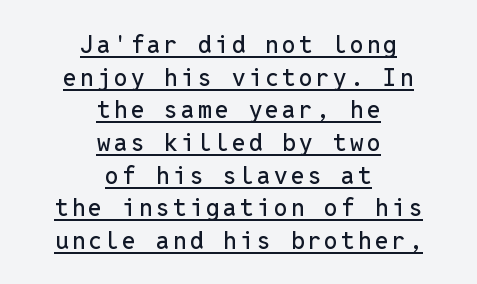
The image shows 24 px text type, upright; set centered, normal line spacing (1.36x), underlined.
